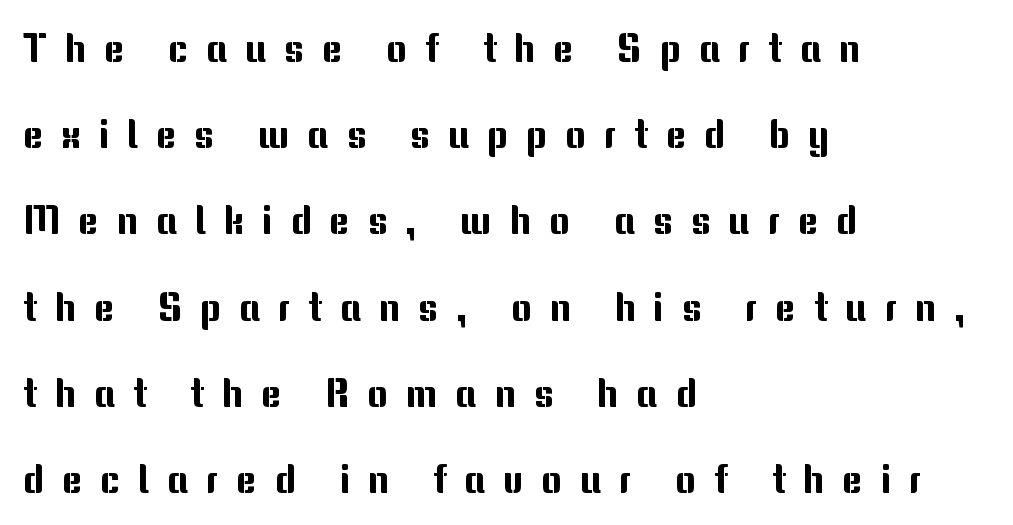
Q: Is the text italic (slanted)? A: No, it is upright.
Q: Is the typeface a serif or a sans-serif typeface? A: Sans-serif.
Q: Is the text underlined? A: No.
Q: How is the paragraph aligned? A: Left-aligned.
Q: Is the spacing between letters normal or unusually wide? A: Unusually wide.
Q: Is the spacing between lines tight, normal or loose? A: Loose.
Q: Width (condensed, normal, or wide)? A: Normal.
Q: Stroke contrast? A: Medium.
Q: x-height? A: Medium.
Q: Monospaced? A: No.
